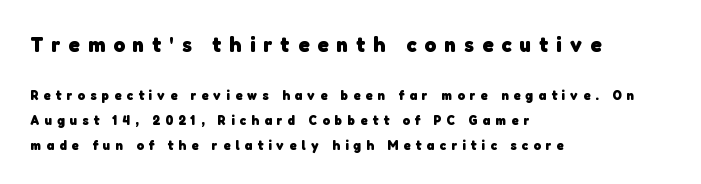
Q: Is the text bold? A: Yes.
Q: Is the text underlined? A: No.
Q: How is the paragraph aligned? A: Left-aligned.
Q: Is the spacing between letters normal or unusually wide? A: Unusually wide.
Q: Which block of text is set in a larger size, the first (top) or the second (bottom)? A: The first (top) one.
